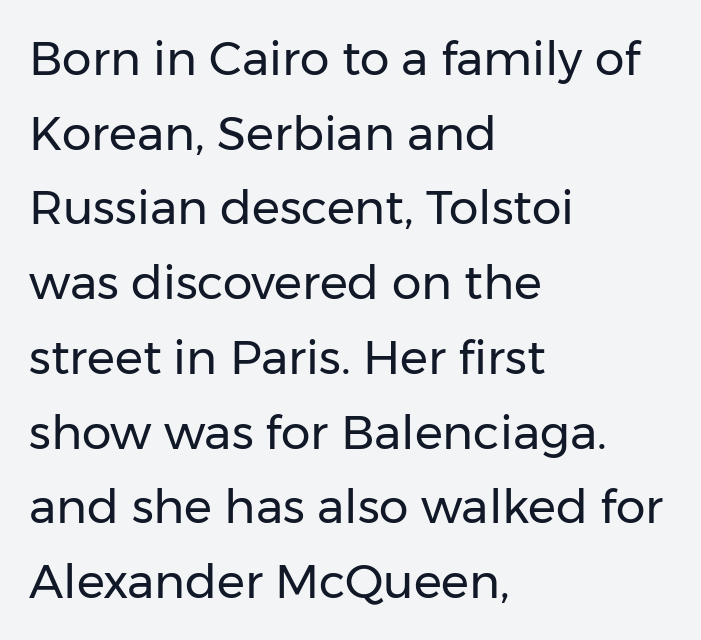
{"serif": "no", "italic": "no", "bold": "no", "weight": "regular", "width": "normal", "stroke_contrast": "low", "x_height": "medium", "monospaced": "no", "underline": "no", "align": "left", "line_spacing": "normal", "line_spacing_ratio": 1.59, "letter_spacing": "normal", "letter_spacing_em": 0.0, "glyph_px": 47}
